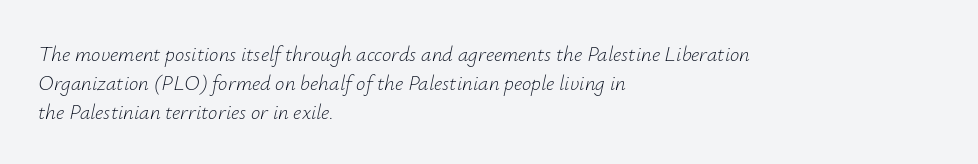
Q: Is the text bold? A: No.
Q: Is the text italic (slanted)? A: Yes, it leans right by about 12 degrees.
Q: Is the text underlined? A: No.
Q: How is the paragraph aligned? A: Left-aligned.
Q: Is the spacing between letters normal or unusually wide? A: Normal.
Q: Is the spacing between lines tight, normal or loose? A: Normal.
